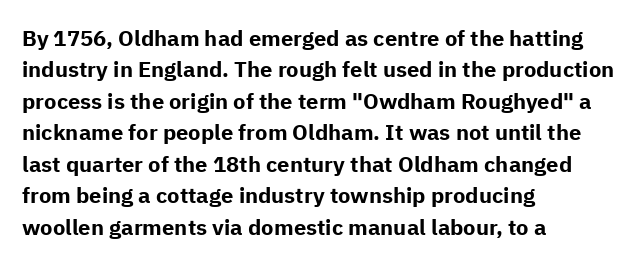
The image shows 22 px bold type, upright; set left-aligned, normal line spacing (1.43x), normal letter spacing, not underlined.
